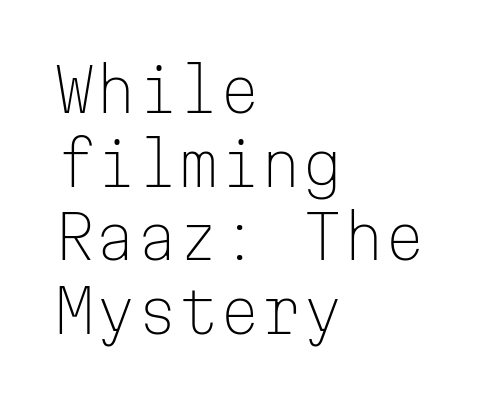
The image shows 59 px light sans-serif type, upright, monospaced; set left-aligned, normal line spacing (1.25x), normal letter spacing, not underlined; low stroke contrast and a medium x-height.
